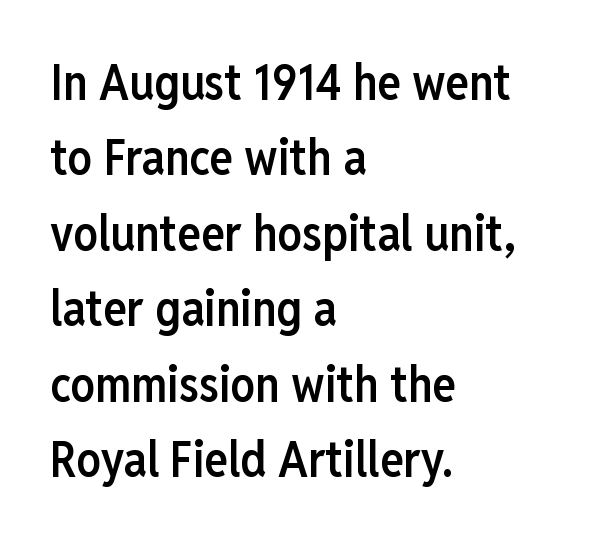
{"serif": "no", "italic": "no", "bold": "semi", "weight": "semibold", "width": "condensed", "stroke_contrast": "low", "x_height": "medium", "monospaced": "no", "underline": "no", "align": "left", "line_spacing": "normal", "line_spacing_ratio": 1.54, "letter_spacing": "normal", "letter_spacing_em": 0.0, "glyph_px": 49}
